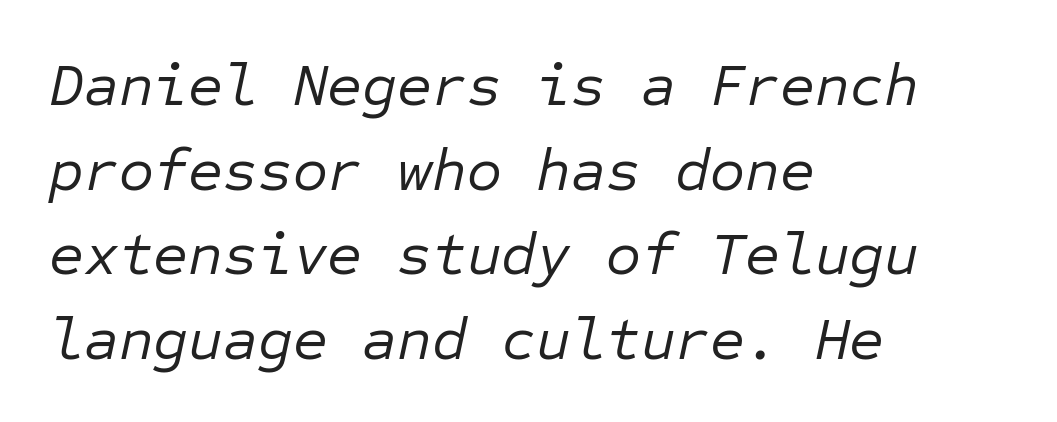
{"italic": "yes", "lean": "right", "slant_degrees": 12, "bold": "no", "weight": "regular", "width": "normal", "stroke_contrast": "low", "x_height": "medium", "monospaced": "yes", "underline": "no", "align": "left", "line_spacing": "normal", "line_spacing_ratio": 1.41, "letter_spacing": "normal", "letter_spacing_em": 0.0, "glyph_px": 60}
